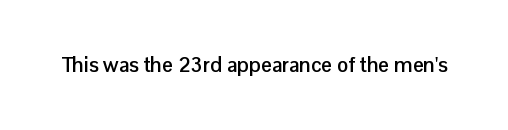
{"italic": "no", "bold": "yes", "underline": "no", "letter_spacing": "normal", "letter_spacing_em": 0.0, "glyph_px": 21}
